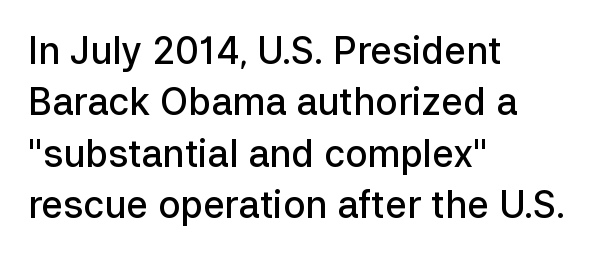
Q: Is the text bold? A: Semi-bold.
Q: Is the text italic (slanted)? A: No, it is upright.
Q: Is the typeface a serif or a sans-serif typeface? A: Sans-serif.
Q: Is the text underlined? A: No.
Q: How is the paragraph aligned? A: Left-aligned.
Q: Is the spacing between letters normal or unusually wide? A: Normal.
Q: Is the spacing between lines tight, normal or loose? A: Normal.
Q: Width (condensed, normal, or wide)? A: Normal.
Q: Stroke contrast? A: Low.
Q: x-height? A: Medium.
Q: Monospaced? A: No.
